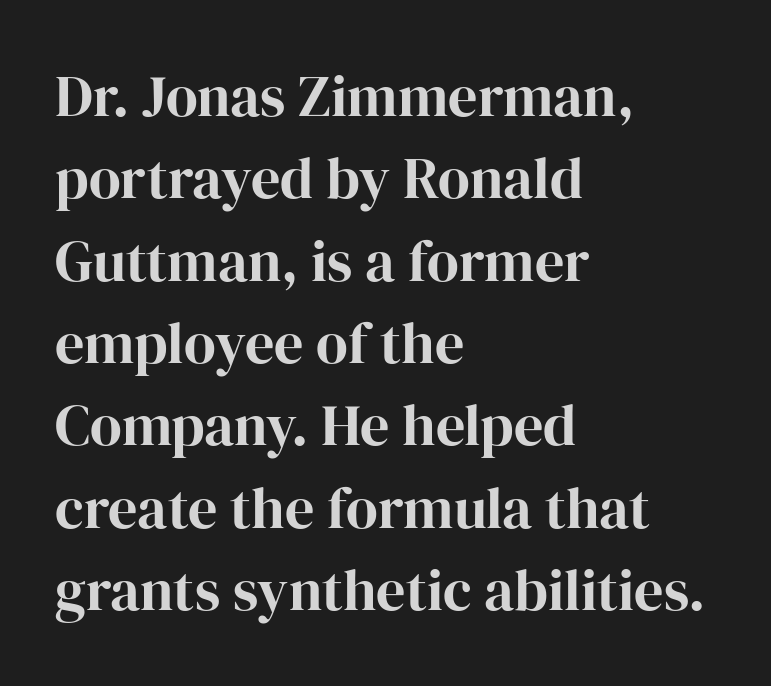
What kind of face is this? One with serifs. The passage is arranged the way most books set body copy — flush left. This is roman type, the default non-slanted kind. Caption: standard tracking, unaltered.
